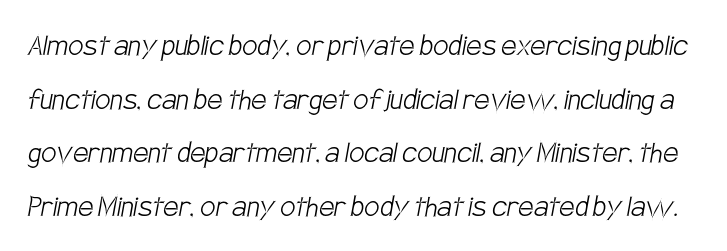
{"serif": "no", "bold": "no", "weight": "light", "width": "condensed", "stroke_contrast": "low", "x_height": "large", "monospaced": "no", "underline": "no", "line_spacing": "normal", "line_spacing_ratio": 1.58, "letter_spacing": "normal", "letter_spacing_em": 0.0, "glyph_px": 34}
